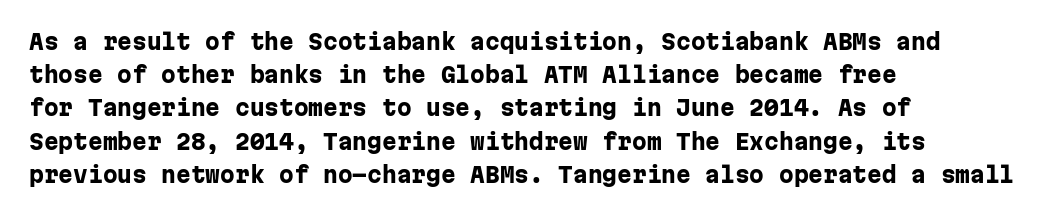
The image shows 21 px bold type, upright; set left-aligned, normal line spacing (1.58x), normal letter spacing, not underlined.
